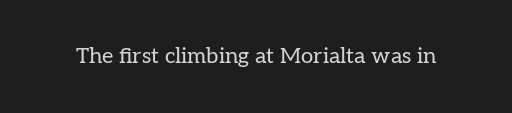
{"italic": "no", "bold": "no", "underline": "no", "letter_spacing": "normal", "letter_spacing_em": 0.0, "glyph_px": 22}
